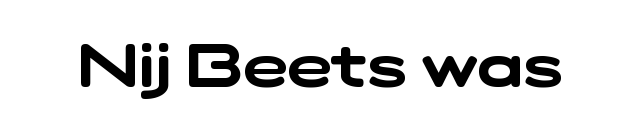
The image shows 60 px wide sans-serif type; set normal letter spacing, not underlined; low stroke contrast and a medium x-height.
